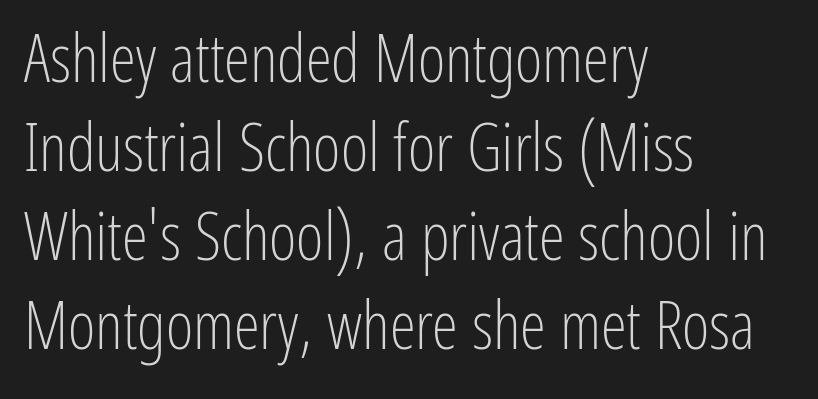
{"serif": "no", "italic": "no", "bold": "no", "weight": "light", "width": "condensed", "stroke_contrast": "low", "x_height": "medium", "monospaced": "no", "underline": "no", "align": "left", "line_spacing": "normal", "line_spacing_ratio": 1.35, "letter_spacing": "normal", "letter_spacing_em": 0.0, "glyph_px": 66}
